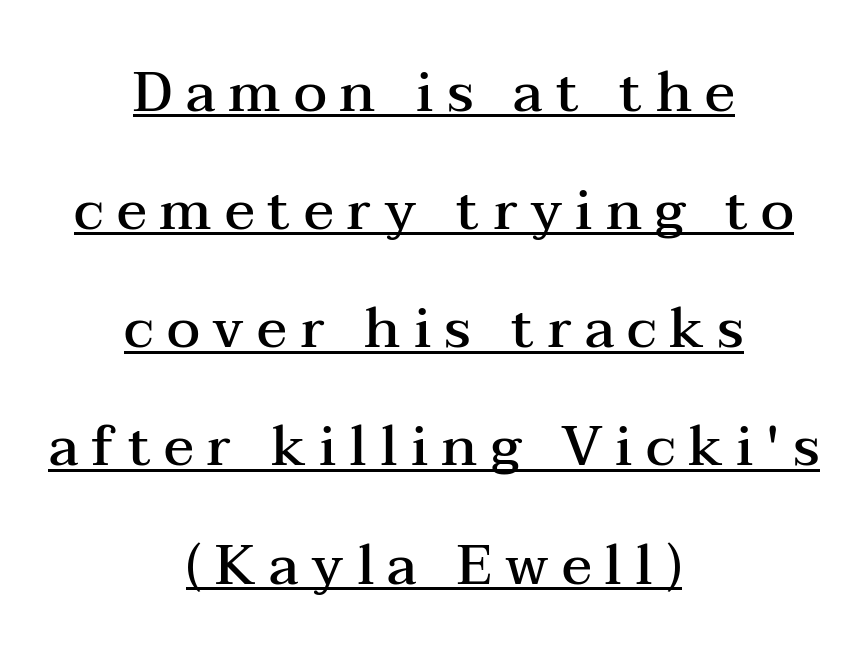
Q: Is the text bold? A: Semi-bold.
Q: Is the text italic (slanted)? A: No, it is upright.
Q: Is the typeface a serif or a sans-serif typeface? A: Serif.
Q: Is the text underlined? A: Yes.
Q: How is the paragraph aligned? A: Centered.
Q: Is the spacing between letters normal or unusually wide? A: Unusually wide.
Q: Is the spacing between lines tight, normal or loose? A: Loose.
Q: Width (condensed, normal, or wide)? A: Wide.
Q: Stroke contrast? A: Medium.
Q: x-height? A: Medium.
Q: Monospaced? A: No.
